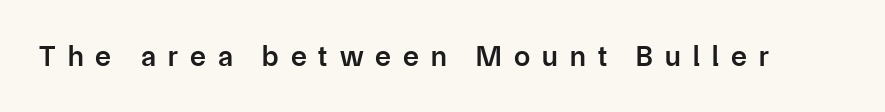
The image shows 29 px semibold sans-serif type, upright; set unusually wide letter spacing (+0.42 em), not underlined; low stroke contrast and a medium x-height.
